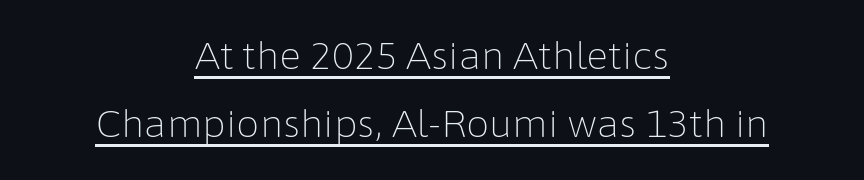
The image shows 37 px light sans-serif type, upright; set centered, line spacing 1.85x, normal letter spacing, underlined; low stroke contrast and a medium x-height.
